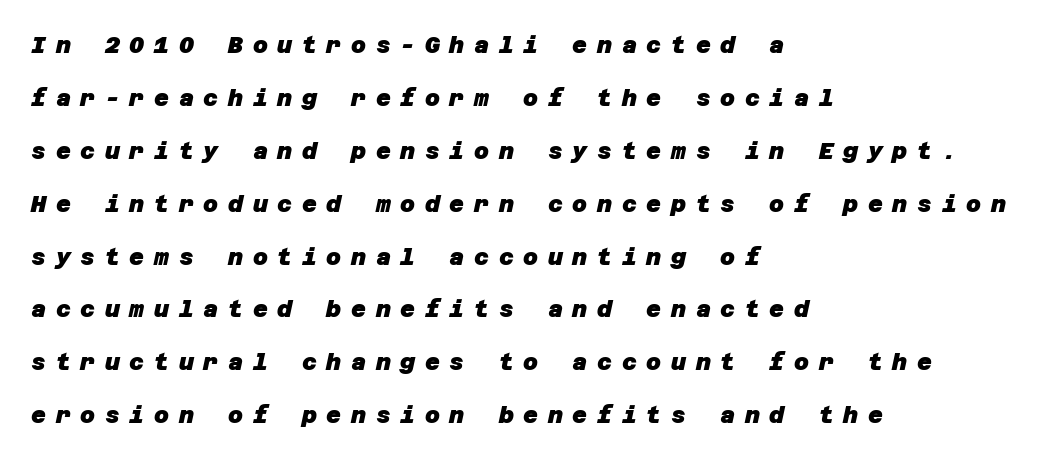
{"bold": "yes", "underline": "no", "align": "left", "line_spacing": "loose", "line_spacing_ratio": 2.3, "letter_spacing": "wide", "letter_spacing_em": 0.42, "glyph_px": 23}
